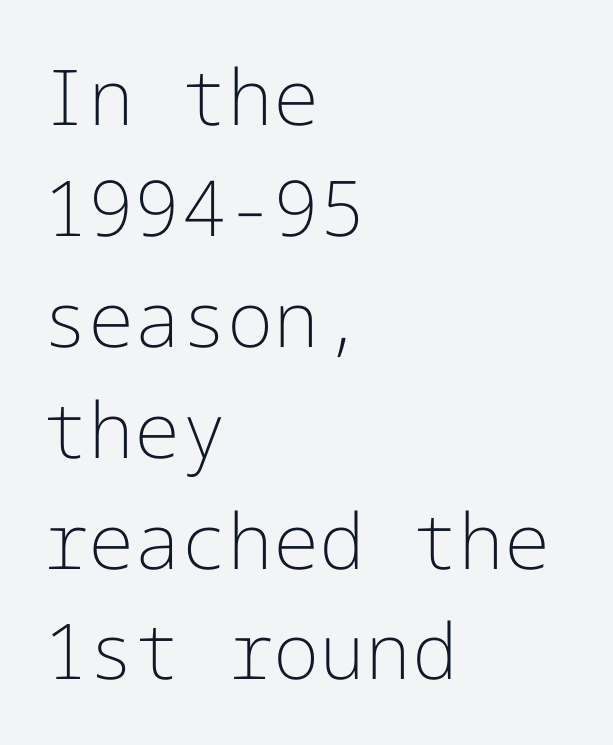
{"serif": "no", "italic": "no", "bold": "no", "weight": "light", "width": "normal", "stroke_contrast": "low", "x_height": "medium", "underline": "no", "align": "left", "line_spacing": "normal", "line_spacing_ratio": 1.44, "letter_spacing": "normal", "letter_spacing_em": 0.0, "glyph_px": 77}
